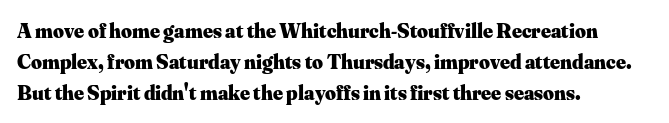
Posture: vertical. A classic flush-left, rag-right setting is used for this passage. Horizontal bands of white between lines are of average thickness. Each word holds together tightly as a unit, with standard inter-letter gaps. The font is running at its bold setting.
